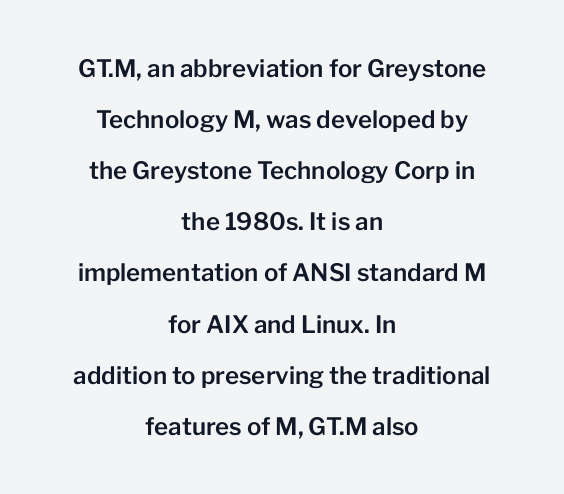
Q: Is the text italic (slanted)? A: No, it is upright.
Q: Is the text underlined? A: No.
Q: How is the paragraph aligned? A: Centered.
Q: Is the spacing between letters normal or unusually wide? A: Normal.
Q: Is the spacing between lines tight, normal or loose? A: Loose.
